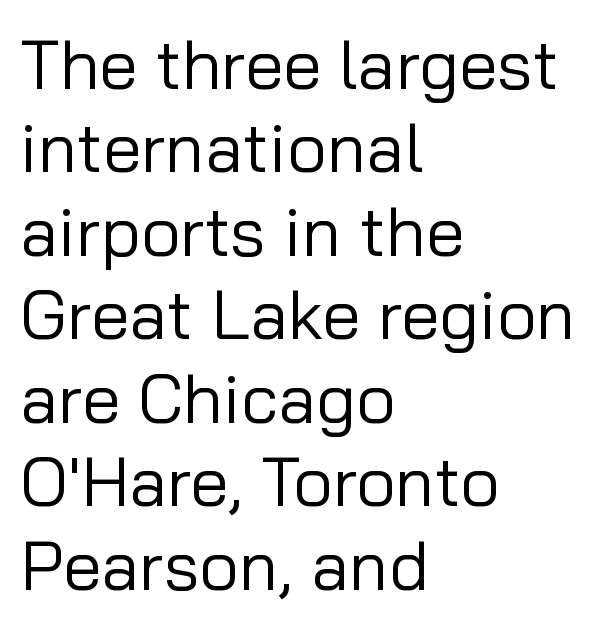
The image shows 69 px regular-weight sans-serif type, upright; set left-aligned, line spacing 1.21x, normal letter spacing, not underlined; low stroke contrast and a medium x-height.
